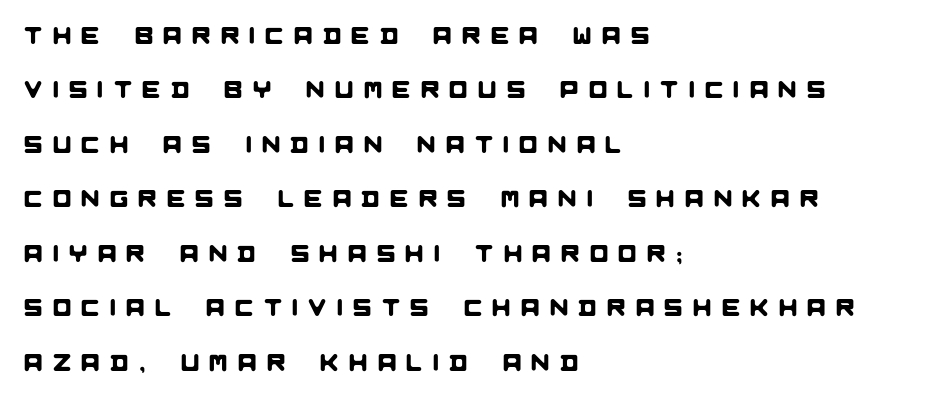
{"underline": "no", "align": "left", "line_spacing": "loose", "line_spacing_ratio": 2.27, "letter_spacing": "wide", "letter_spacing_em": 0.44, "glyph_px": 24}
